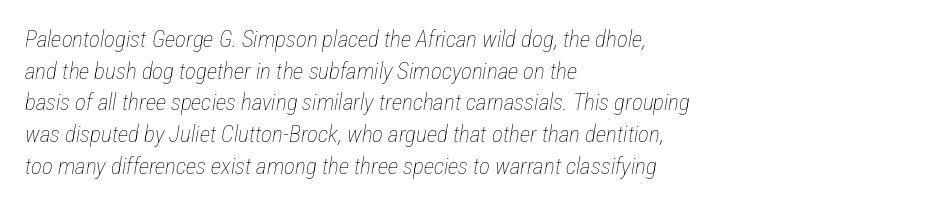
{"italic": "yes", "lean": "right", "slant_degrees": 12, "bold": "no", "underline": "no", "align": "left", "line_spacing": "normal", "line_spacing_ratio": 1.38, "letter_spacing": "normal", "letter_spacing_em": 0.0, "glyph_px": 23}
